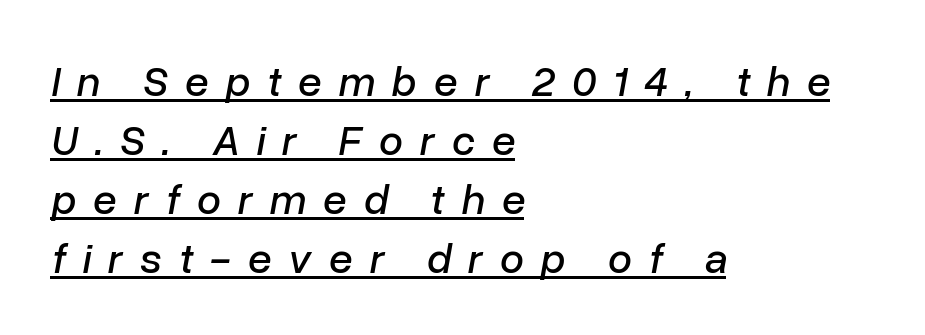
A typesetter would call this leading conventional body-copy spacing. The letters are slanted; this is an italic face. The ragged edge is on the right, which tells us the setting is flush left. The line texture is sparse and dotted thanks to wide tracking. This sample has the flowing, uneven cadence of proportional lettering. Notice how a bar underscores the lettering throughout.
